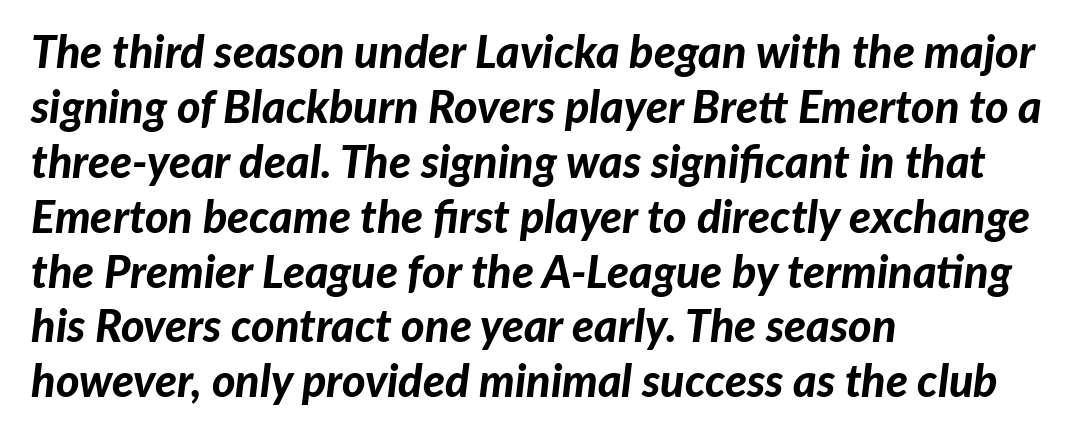
{"italic": "yes", "lean": "right", "slant_degrees": 7, "bold": "yes", "weight": "bold", "width": "normal", "stroke_contrast": "low", "x_height": "medium", "monospaced": "no", "underline": "no", "align": "left", "line_spacing_ratio": 1.22, "letter_spacing": "normal", "letter_spacing_em": 0.0, "glyph_px": 45}
